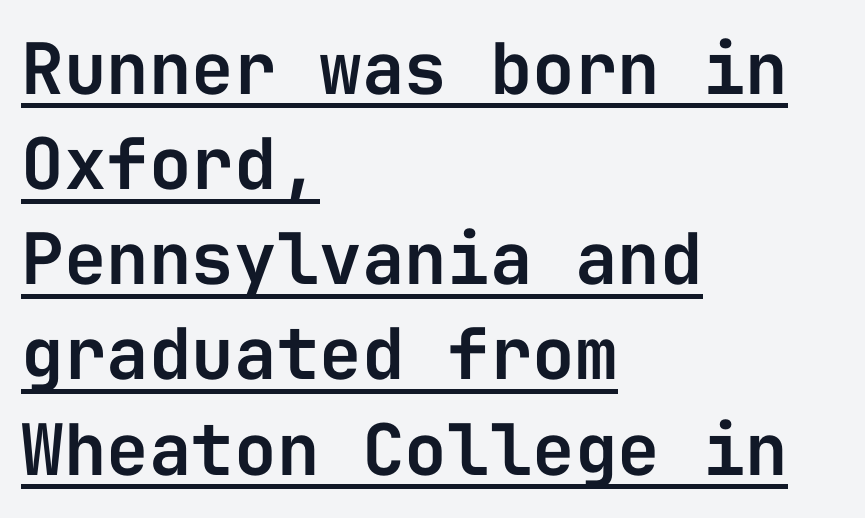
Line spacing here is normal. Characters follow at the spacing the type designer built in. Posture: vertical. Font category for this specimen: sans-serif. Every character here occupies the same horizontal width, giving the sample a typewriter-like rhythm. The lettering is marked with a stroke running underneath it.
